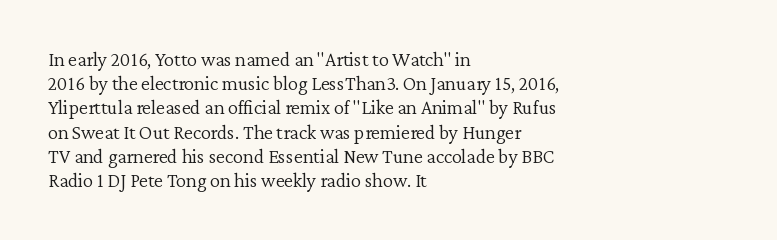
{"italic": "no", "bold": "no", "underline": "no", "align": "left", "line_spacing_ratio": 1.21, "letter_spacing": "normal", "letter_spacing_em": 0.0, "glyph_px": 20}
